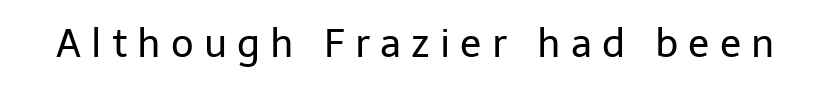
{"serif": "no", "italic": "no", "bold": "no", "weight": "regular", "width": "normal", "stroke_contrast": "low", "x_height": "medium", "monospaced": "no", "underline": "no", "letter_spacing": "wide", "letter_spacing_em": 0.26, "glyph_px": 39}
